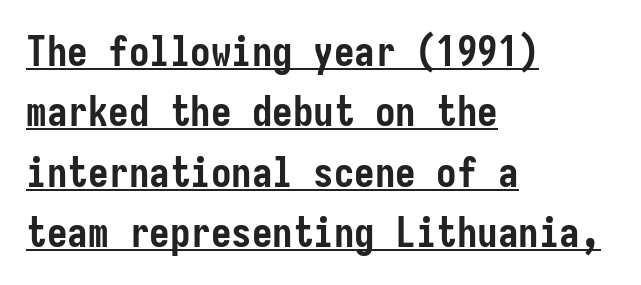
{"serif": "no", "italic": "no", "bold": "yes", "weight": "semibold", "width": "condensed", "stroke_contrast": "low", "x_height": "medium", "underline": "yes", "align": "left", "line_spacing": "normal", "line_spacing_ratio": 1.47, "letter_spacing": "normal", "letter_spacing_em": 0.0, "glyph_px": 41}
